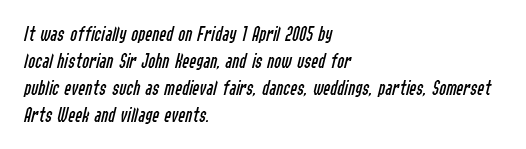
The image shows 21 px text type, italic (leaning right); set left-aligned, normal line spacing (1.28x), normal letter spacing, not underlined.
